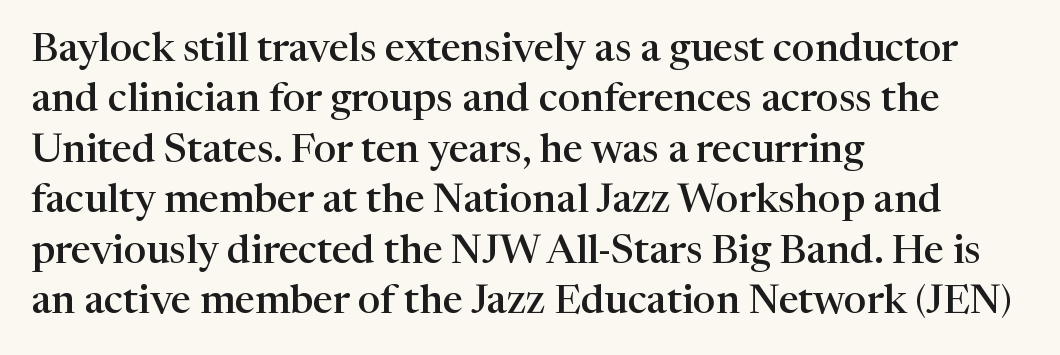
The image shows 40 px semibold serif type, upright; set left-aligned, normal line spacing (1.26x), normal letter spacing, not underlined; high stroke contrast and a medium x-height.
